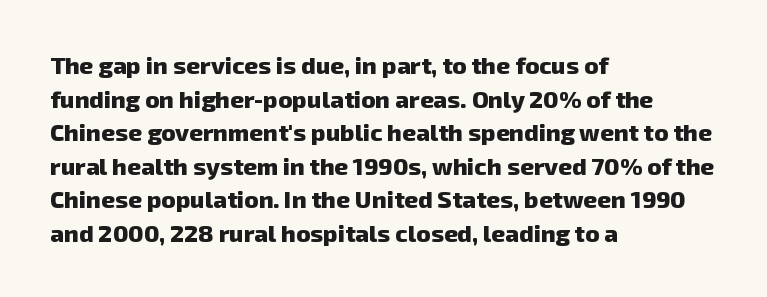
The image shows 24 px bold type; set left-aligned, normal line spacing (1.4x), normal letter spacing, not underlined.
